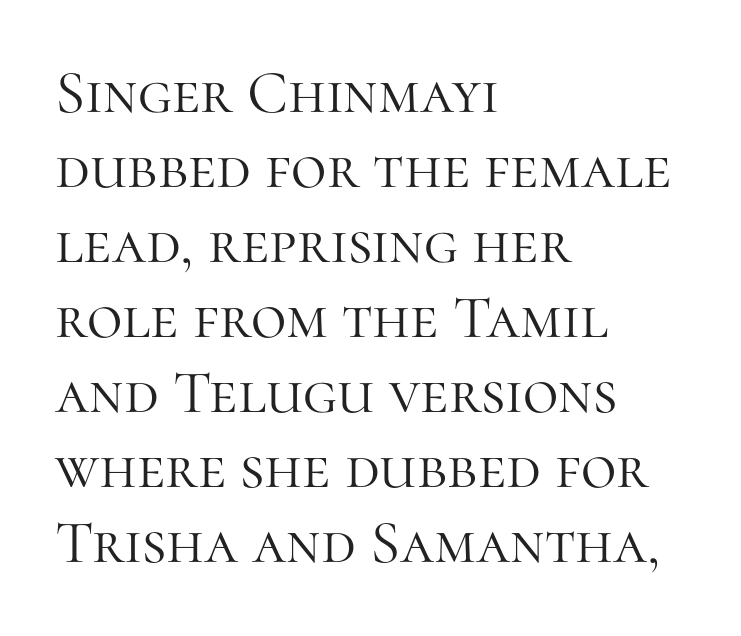
Look at the tracking — it's just the regular setting, nothing added. The typesetter chose a ragged-right arrangement here. Proportional: the letters do not fall into vertical columns. Every stem runs plumb, perpendicular to the baseline. Is the type heavy? It reads as light-to-regular instead.
